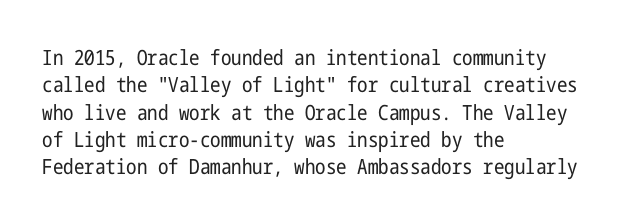
{"italic": "no", "bold": "no", "underline": "no", "align": "left", "line_spacing": "normal", "line_spacing_ratio": 1.3, "letter_spacing": "normal", "letter_spacing_em": 0.0, "glyph_px": 21}
